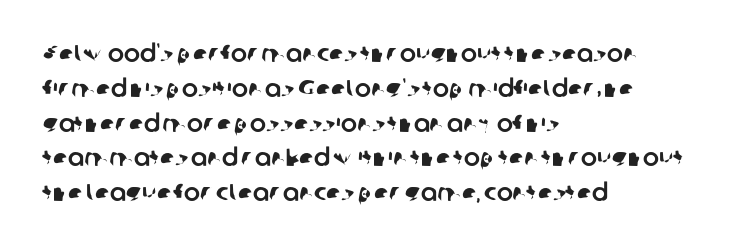
{"underline": "no", "align": "left", "line_spacing": "normal", "line_spacing_ratio": 1.45, "letter_spacing": "normal", "letter_spacing_em": 0.0, "glyph_px": 24}
